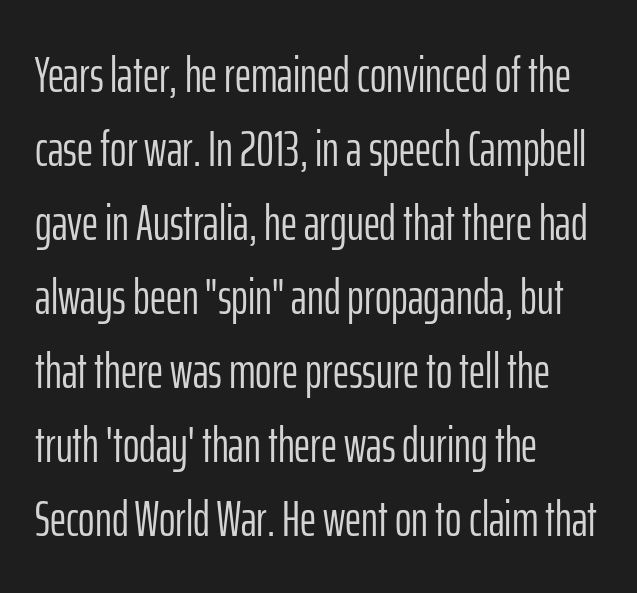
The image shows 50 px light, condensed sans-serif type, upright; set left-aligned, normal line spacing (1.48x), normal letter spacing, not underlined; low stroke contrast and a medium x-height.
